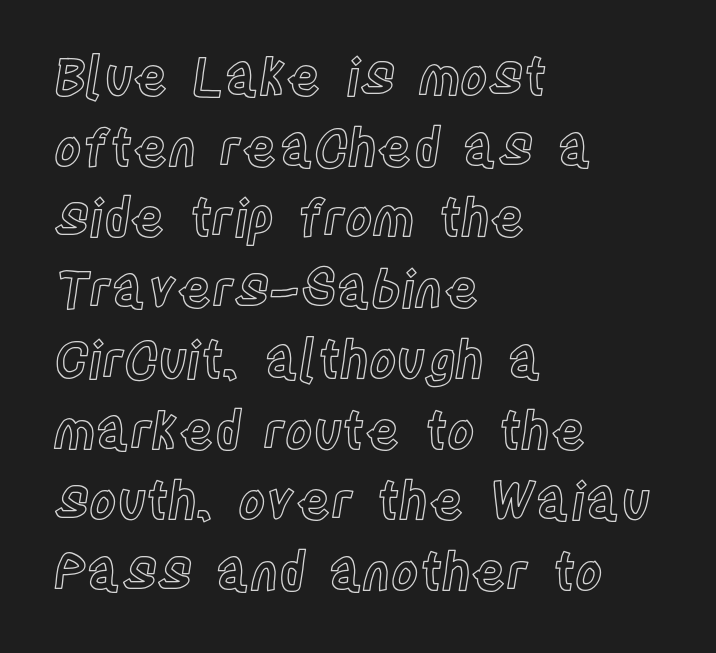
Q: Is the text italic (slanted)? A: Yes.
Q: Is the text underlined? A: No.
Q: How is the paragraph aligned? A: Left-aligned.
Q: Is the spacing between letters normal or unusually wide? A: Normal.
Q: Is the spacing between lines tight, normal or loose? A: Normal.
Q: Width (condensed, normal, or wide)? A: Condensed.
Q: x-height? A: Large.
Q: Monospaced? A: No.
